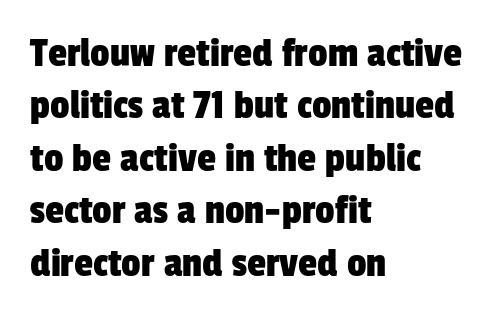
Which margin do the lines hug? The left one — the right edge is uneven. Serifs: no, the terminals of the letterforms are clean. Note the varied advance widths — an 'i' is clearly narrower than an 'm'. The string is rendered with underlining switched off. Nobody touched the tracking dial on this one.
